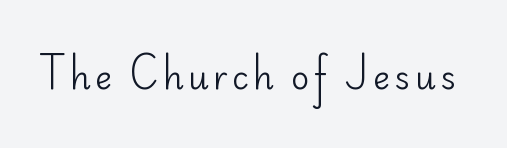
The image shows 32 px regular-weight sans-serif type, upright; set not underlined; low stroke contrast and a small x-height.
